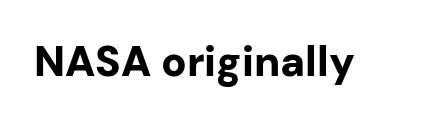
The image shows 42 px bold sans-serif type, upright; set normal letter spacing, not underlined; low stroke contrast and a medium x-height.
